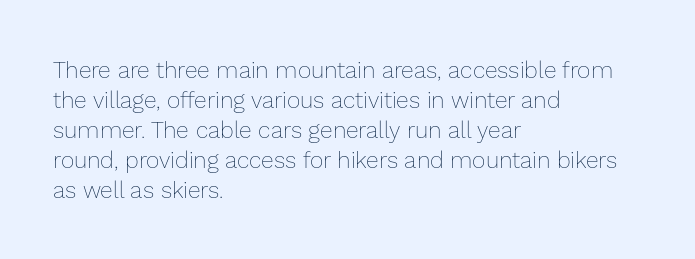
The image shows 23 px text type, upright; set left-aligned, normal line spacing (1.3x), normal letter spacing, not underlined.
